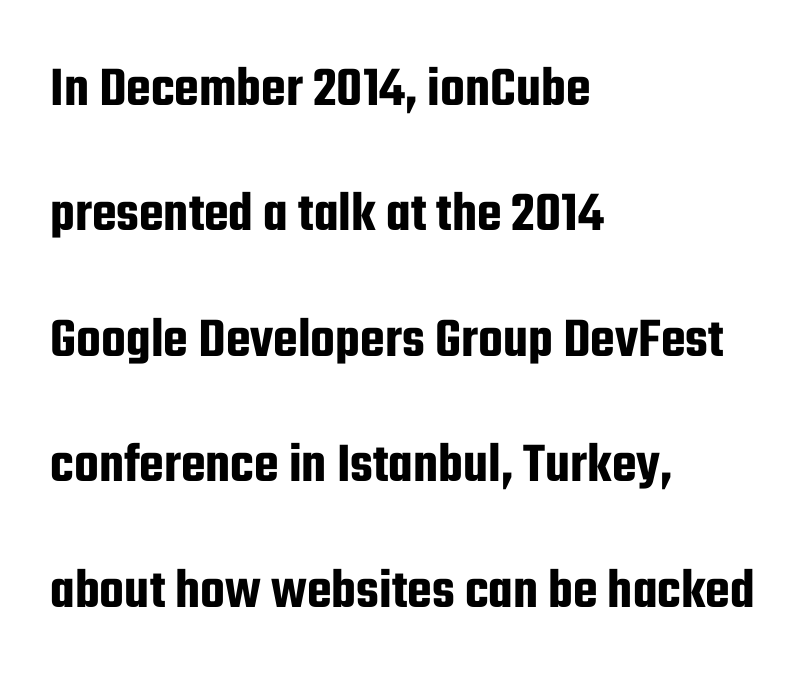
This sample uses an upright cut, with every glyph sitting square on the baseline. Type without underlining. Spacing verdict: proportional, widths tailored to each character. The passage shown stacks its lines with a broad gap. In terms of letterform style, serifs are entirely absent.
